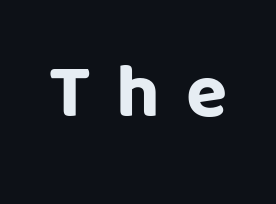
Q: Is the text bold? A: Yes.
Q: Is the text italic (slanted)? A: No, it is upright.
Q: Is the typeface a serif or a sans-serif typeface? A: Sans-serif.
Q: Is the text underlined? A: No.
Q: Is the spacing between letters normal or unusually wide? A: Unusually wide.
Q: Width (condensed, normal, or wide)? A: Normal.
Q: Stroke contrast? A: Low.
Q: x-height? A: Large.
Q: Monospaced? A: No.
